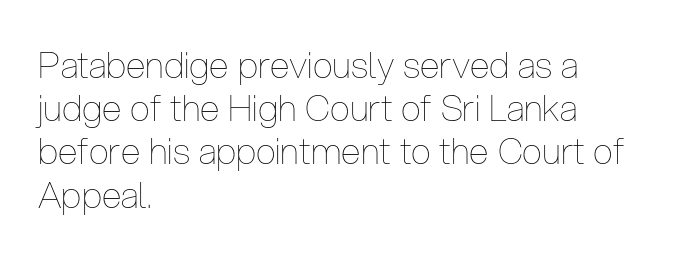
{"italic": "no", "bold": "no", "weight": "thin", "width": "condensed", "stroke_contrast": "low", "x_height": "medium", "monospaced": "no", "underline": "no", "align": "left", "line_spacing_ratio": 1.2, "letter_spacing": "normal", "letter_spacing_em": 0.0, "glyph_px": 36}
